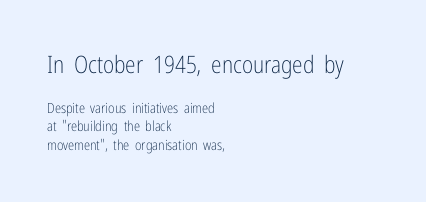
{"italic": "no", "bold": "no", "underline": "no", "align": "left", "line_spacing": "normal", "line_spacing_ratio": 1.32, "letter_spacing": "normal", "letter_spacing_em": 0.0, "larger_block": "first", "size_ratio": 1.71, "glyph_px": 24}
